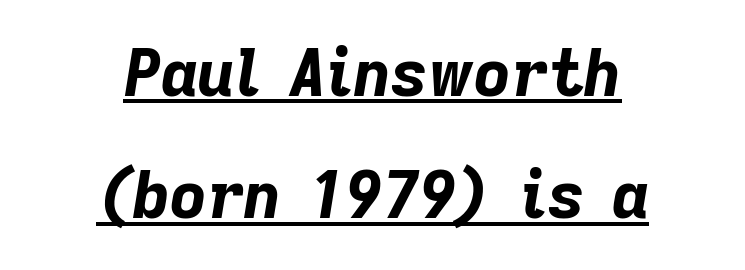
Q: Is the text bold? A: Yes.
Q: Is the text italic (slanted)? A: Yes, it leans right by about 9 degrees.
Q: Is the text underlined? A: Yes.
Q: How is the paragraph aligned? A: Centered.
Q: Is the spacing between letters normal or unusually wide? A: Normal.
Q: Is the spacing between lines tight, normal or loose? A: Loose.
Q: Width (condensed, normal, or wide)? A: Normal.
Q: Stroke contrast? A: Low.
Q: x-height? A: Medium.
Q: Monospaced? A: No.
